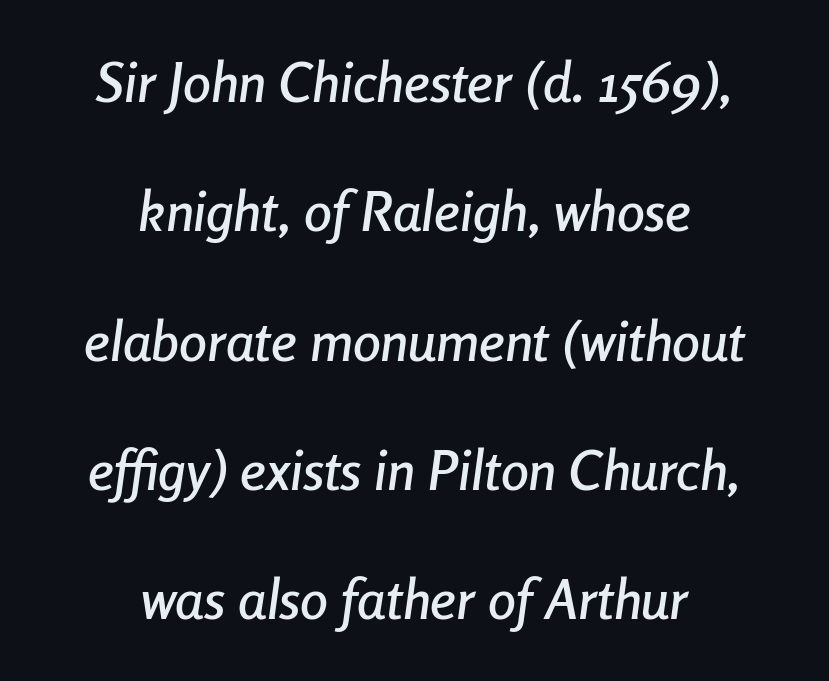
The image shows 56 px condensed type, italic (leaning right); set centered, loose line spacing (2.31x), normal letter spacing, not underlined; low stroke contrast and a medium x-height.
